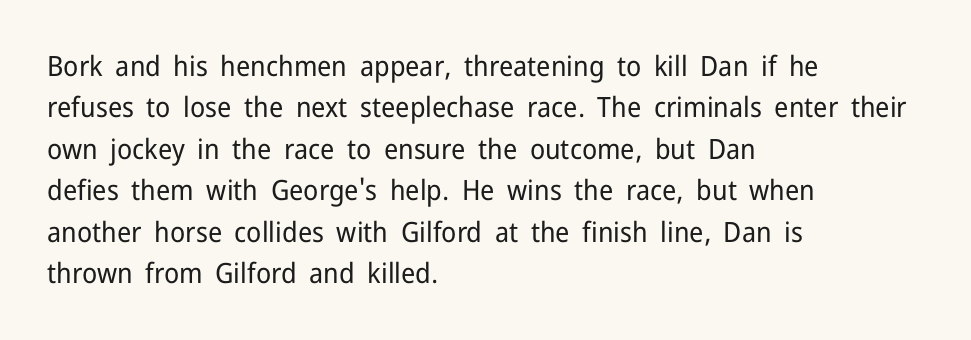
The image shows 28 px regular-weight sans-serif type, upright; set left-aligned, normal line spacing (1.48x), normal letter spacing, not underlined; low stroke contrast and a medium x-height.
